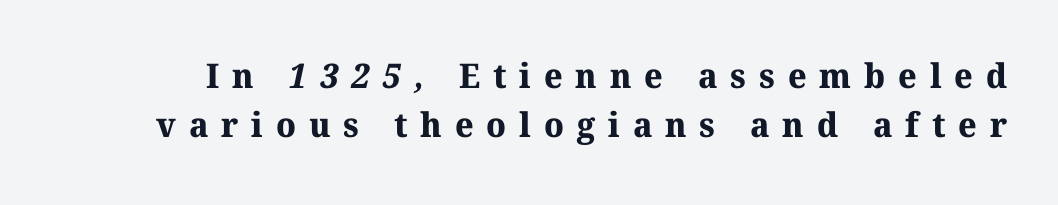
Each letter's strokes conclude with small projecting serifs. The characters look thick and weighty, a clear bold. The lines sit at an ordinary, default distance from one another. Tracking here is generous; glyphs stand well apart from one another.
